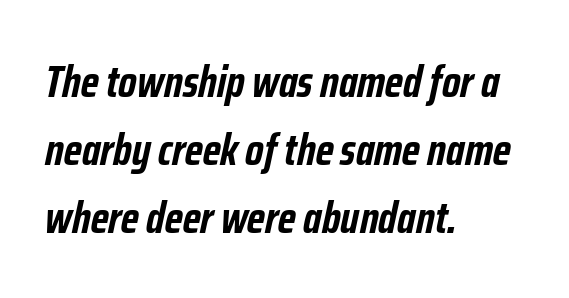
{"italic": "yes", "lean": "right", "slant_degrees": 12, "bold": "yes", "weight": "semibold", "width": "condensed", "stroke_contrast": "low", "x_height": "medium", "monospaced": "no", "underline": "no", "align": "left", "line_spacing": "normal", "line_spacing_ratio": 1.51, "letter_spacing": "normal", "letter_spacing_em": 0.0, "glyph_px": 45}
